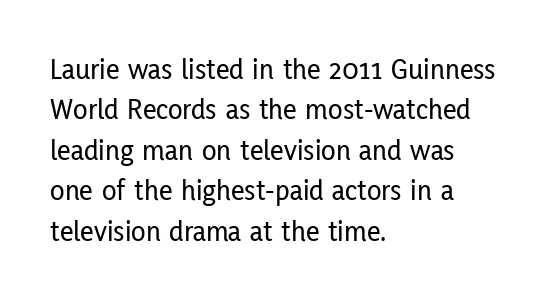
{"serif": "no", "italic": "no", "width": "condensed", "stroke_contrast": "low", "x_height": "medium", "monospaced": "no", "underline": "no", "align": "left", "line_spacing": "normal", "line_spacing_ratio": 1.35, "letter_spacing": "normal", "letter_spacing_em": 0.0, "glyph_px": 30}
